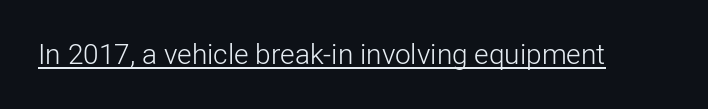
Q: Is the text bold? A: No.
Q: Is the text italic (slanted)? A: No, it is upright.
Q: Is the typeface a serif or a sans-serif typeface? A: Sans-serif.
Q: Is the text underlined? A: Yes.
Q: Is the spacing between letters normal or unusually wide? A: Normal.
Q: Width (condensed, normal, or wide)? A: Normal.
Q: Stroke contrast? A: Low.
Q: x-height? A: Medium.
Q: Monospaced? A: No.
